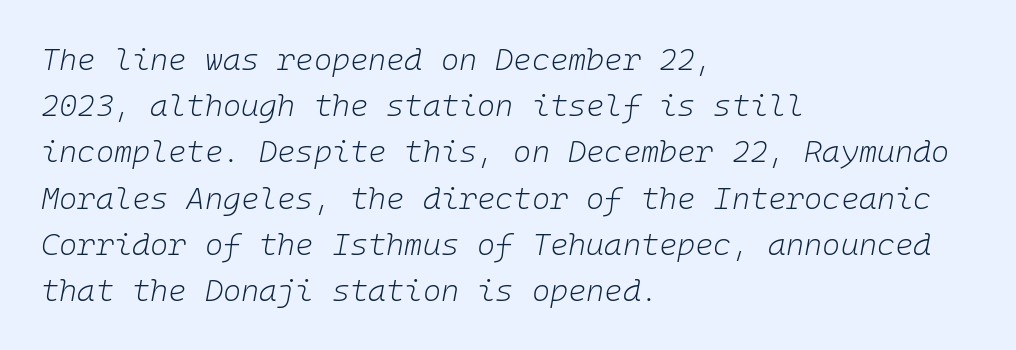
You can tell it's italic because the verticals aren't actually vertical. Is this a fixed-width face? Yes — each glyph sits in an identical cell. Letters have the restrained weight of plain body copy at most. Students, note that the glyphs here touch the page at normal intervals.
